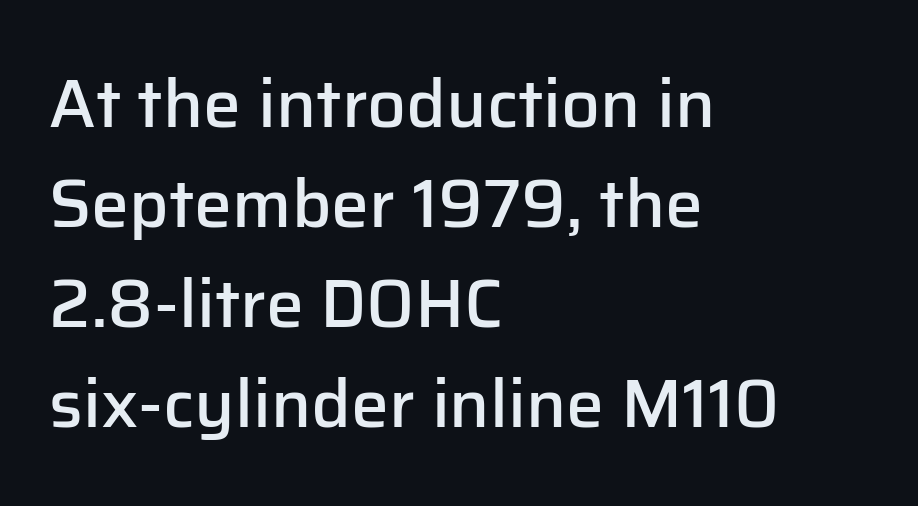
The letterforms sit shoulder to shoulder at normal distance. If you drew a ruler down the left edge, every line would touch it. The specimen omits any rule beneath the text block's lines. Each letter keeps its own natural width here, so spacing adapts to shape. The letters stand straight up with perfectly vertical stems. Is this a sans? Yes — the strokes have no serifs.
